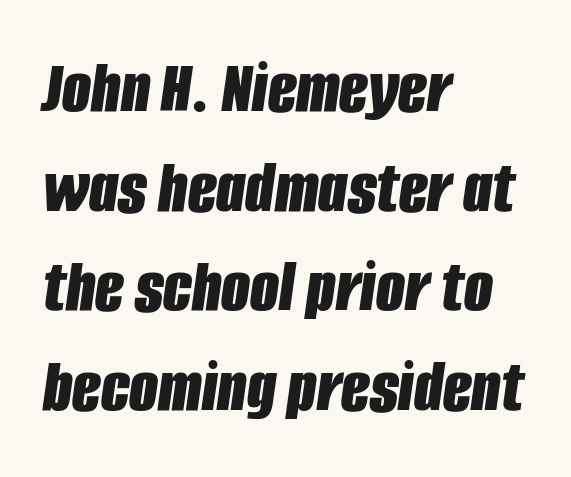
Q: Is the text bold? A: Yes.
Q: Is the text italic (slanted)? A: Yes, it leans right by about 8 degrees.
Q: Is the text underlined? A: No.
Q: How is the paragraph aligned? A: Left-aligned.
Q: Is the spacing between letters normal or unusually wide? A: Normal.
Q: Is the spacing between lines tight, normal or loose? A: Normal.
Q: Width (condensed, normal, or wide)? A: Condensed.
Q: Stroke contrast? A: Low.
Q: x-height? A: Large.
Q: Monospaced? A: No.
